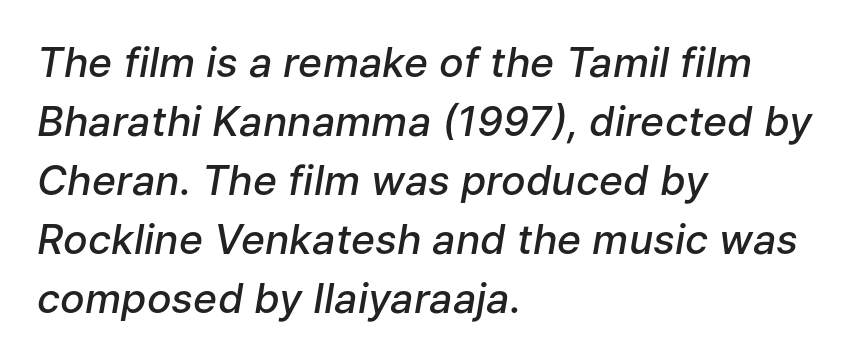
The image shows 41 px semibold type, italic (leaning right); set left-aligned, normal line spacing (1.44x), normal letter spacing, not underlined; low stroke contrast and a medium x-height.
